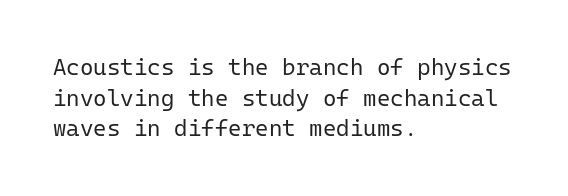
The image shows 23 px text type, upright; set left-aligned, normal line spacing (1.33x), normal letter spacing, not underlined.
